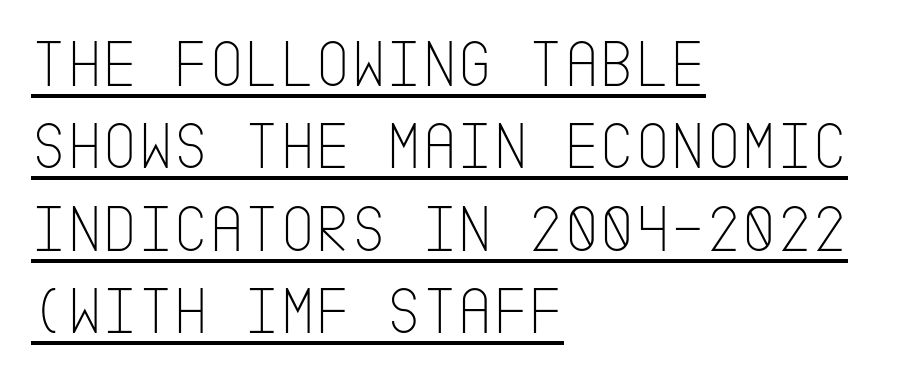
The image shows 68 px thin, condensed sans-serif type, upright; set left-aligned, line spacing 1.21x, normal letter spacing, underlined; low stroke contrast and a large x-height.
